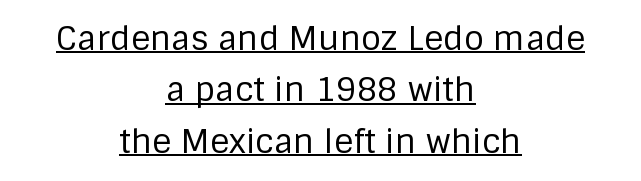
Q: Is the text bold? A: No.
Q: Is the text italic (slanted)? A: No, it is upright.
Q: Is the typeface a serif or a sans-serif typeface? A: Sans-serif.
Q: Is the text underlined? A: Yes.
Q: How is the paragraph aligned? A: Centered.
Q: Is the spacing between letters normal or unusually wide? A: Normal.
Q: Is the spacing between lines tight, normal or loose? A: Normal.
Q: Width (condensed, normal, or wide)? A: Normal.
Q: Stroke contrast? A: Low.
Q: x-height? A: Large.
Q: Monospaced? A: No.
